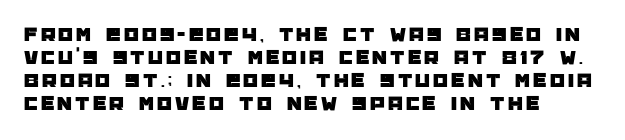
{"italic": "no", "underline": "no", "align": "left", "line_spacing": "tight", "line_spacing_ratio": 1.1, "glyph_px": 21}
